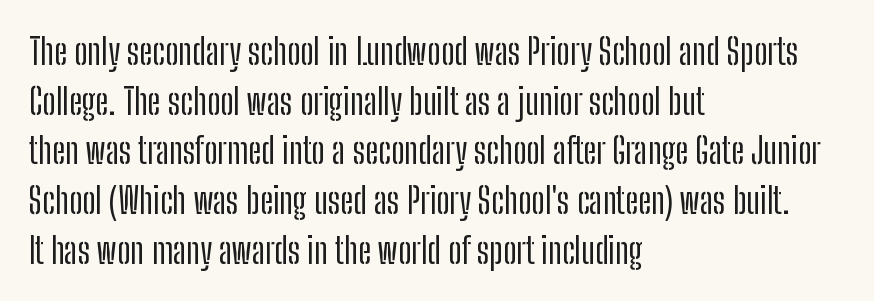
Q: Is the text italic (slanted)? A: No, it is upright.
Q: Is the typeface a serif or a sans-serif typeface? A: Sans-serif.
Q: Is the text underlined? A: No.
Q: How is the paragraph aligned? A: Left-aligned.
Q: Is the spacing between letters normal or unusually wide? A: Normal.
Q: Is the spacing between lines tight, normal or loose? A: Normal.
Q: Width (condensed, normal, or wide)? A: Condensed.
Q: Stroke contrast? A: Low.
Q: x-height? A: Medium.
Q: Monospaced? A: No.
